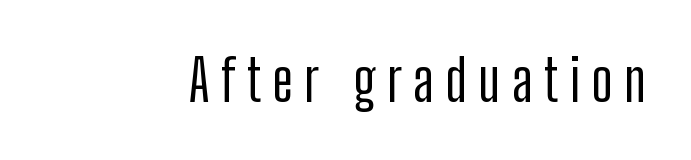
Q: Is the text italic (slanted)? A: No, it is upright.
Q: Is the typeface a serif or a sans-serif typeface? A: Sans-serif.
Q: Is the text underlined? A: No.
Q: Is the spacing between letters normal or unusually wide? A: Unusually wide.
Q: Width (condensed, normal, or wide)? A: Condensed.
Q: Stroke contrast? A: Low.
Q: x-height? A: Medium.
Q: Monospaced? A: No.
